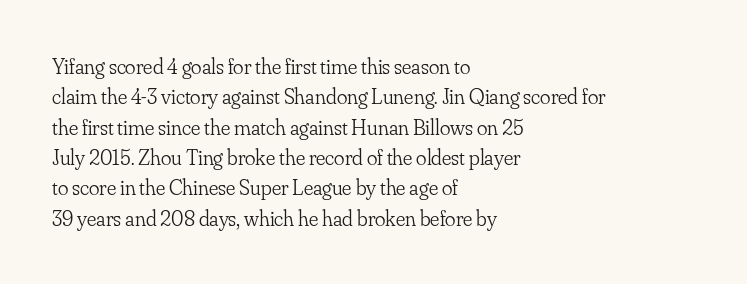
The image shows 22 px text type, upright; set left-aligned, normal line spacing (1.38x), normal letter spacing, not underlined.
